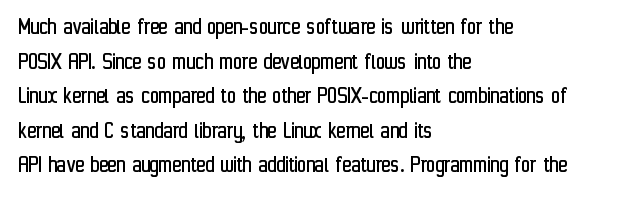
{"italic": "no", "bold": "no", "underline": "no", "align": "left", "line_spacing": "normal", "line_spacing_ratio": 1.44, "letter_spacing": "normal", "letter_spacing_em": 0.0, "glyph_px": 24}
